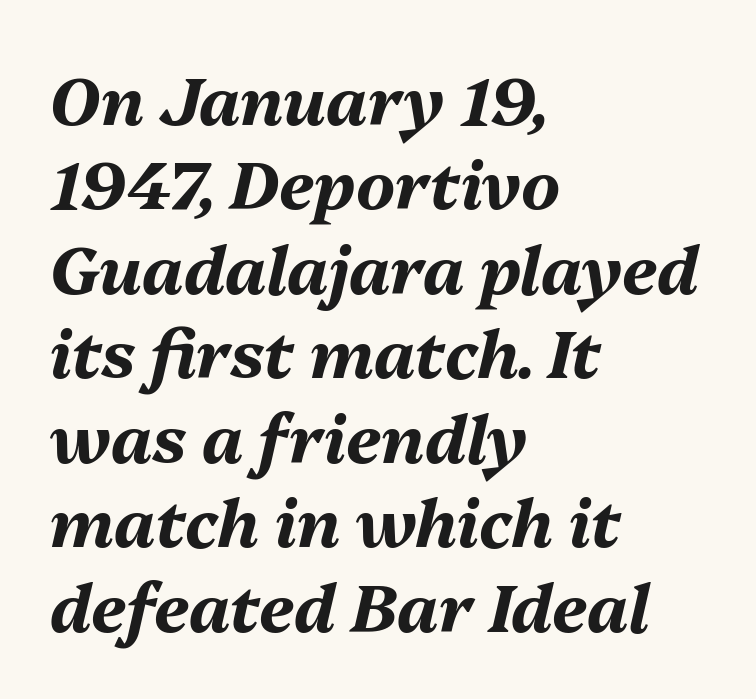
Compared with ordinary roman type, these characters are visibly tilted. Varying glyph widths throughout — classic text-font behaviour. Anything drawn beneath the words? Only blank space. This block has exactly the height ordinary leading produces.
